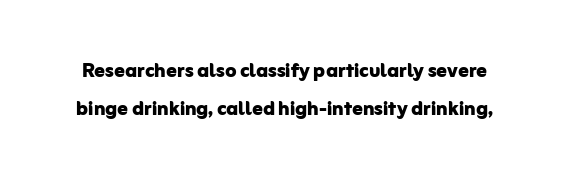
The image shows 26 px bold type, upright; set normal line spacing (1.46x), normal letter spacing, not underlined.
